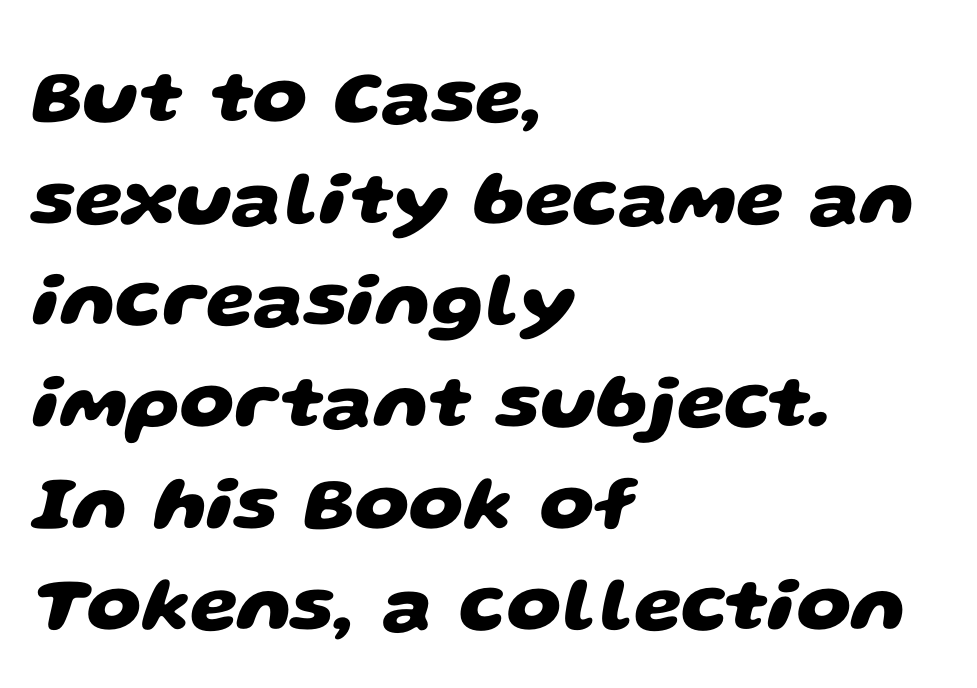
Q: Is the text bold? A: Yes.
Q: Is the typeface a serif or a sans-serif typeface? A: Sans-serif.
Q: Is the text underlined? A: No.
Q: How is the paragraph aligned? A: Left-aligned.
Q: Is the spacing between letters normal or unusually wide? A: Normal.
Q: Is the spacing between lines tight, normal or loose? A: Normal.
Q: Width (condensed, normal, or wide)? A: Wide.
Q: Stroke contrast? A: Low.
Q: x-height? A: Large.
Q: Monospaced? A: No.
